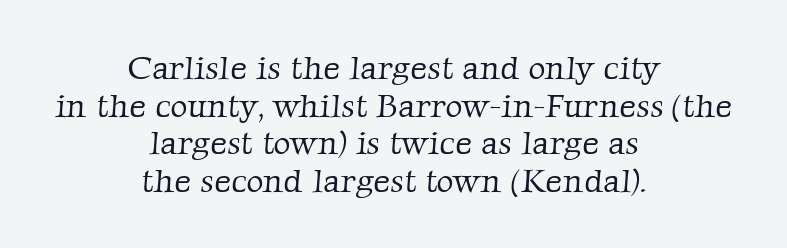
The image shows 33 px light serif type; set centered, tight line spacing (1.14x), normal letter spacing, not underlined; low stroke contrast and a medium x-height.
